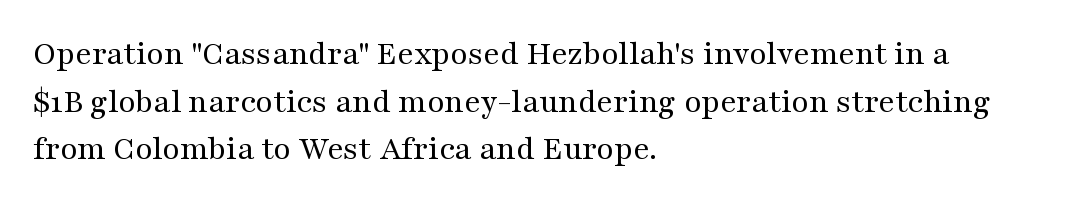
Weight: regular or lighter. Do the letters lean? They stand straight. I'd call this a serif setting — the letters wear small feet. Characters follow at the spacing the type designer built in.
